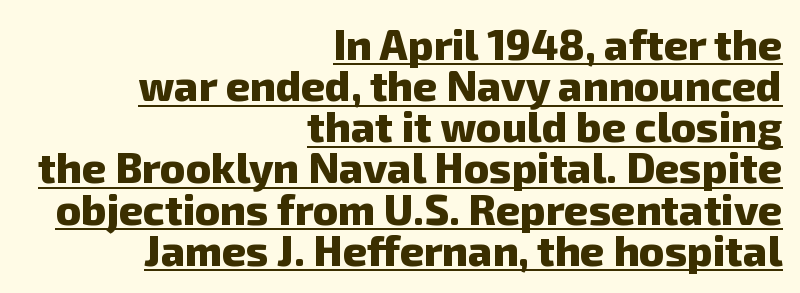
Q: Is the text bold? A: Yes.
Q: Is the typeface a serif or a sans-serif typeface? A: Sans-serif.
Q: Is the text underlined? A: Yes.
Q: How is the paragraph aligned? A: Right-aligned.
Q: Is the spacing between letters normal or unusually wide? A: Normal.
Q: Is the spacing between lines tight, normal or loose? A: Tight.
Q: Width (condensed, normal, or wide)? A: Normal.
Q: Stroke contrast? A: Low.
Q: x-height? A: Medium.
Q: Monospaced? A: No.
